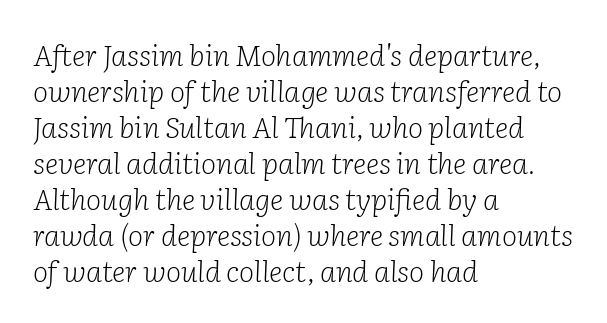
Q: Is the text bold? A: No.
Q: Is the text italic (slanted)? A: Yes, it leans right by about 2 degrees.
Q: Is the typeface a serif or a sans-serif typeface? A: Serif.
Q: Is the text underlined? A: No.
Q: How is the paragraph aligned? A: Left-aligned.
Q: Is the spacing between letters normal or unusually wide? A: Normal.
Q: Width (condensed, normal, or wide)? A: Normal.
Q: Stroke contrast? A: Low.
Q: x-height? A: Medium.
Q: Monospaced? A: No.
